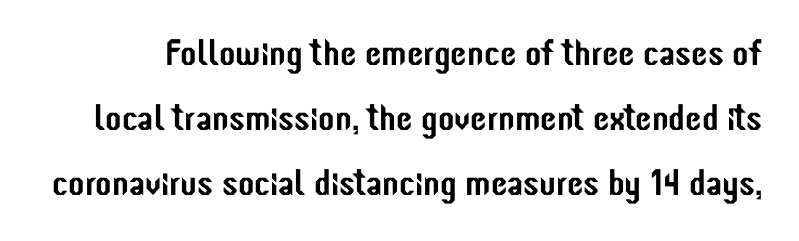
Q: Is the text italic (slanted)? A: No, it is upright.
Q: Is the typeface a serif or a sans-serif typeface? A: Sans-serif.
Q: Is the text underlined? A: No.
Q: Is the spacing between letters normal or unusually wide? A: Normal.
Q: Width (condensed, normal, or wide)? A: Condensed.
Q: Stroke contrast? A: Low.
Q: x-height? A: Medium.
Q: Monospaced? A: No.
